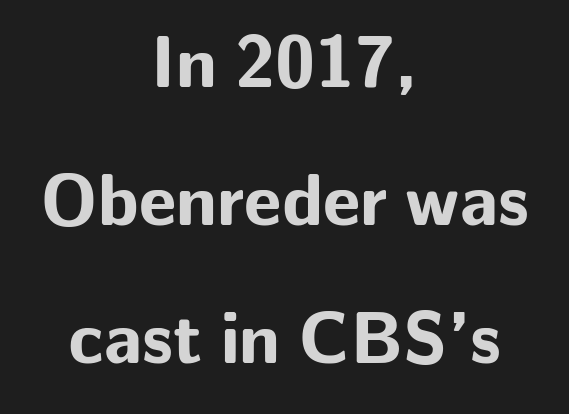
{"serif": "no", "italic": "no", "bold": "yes", "weight": "bold", "width": "normal", "stroke_contrast": "low", "x_height": "medium", "monospaced": "no", "underline": "no", "align": "center", "line_spacing_ratio": 1.89, "letter_spacing": "normal", "letter_spacing_em": 0.0, "glyph_px": 73}
